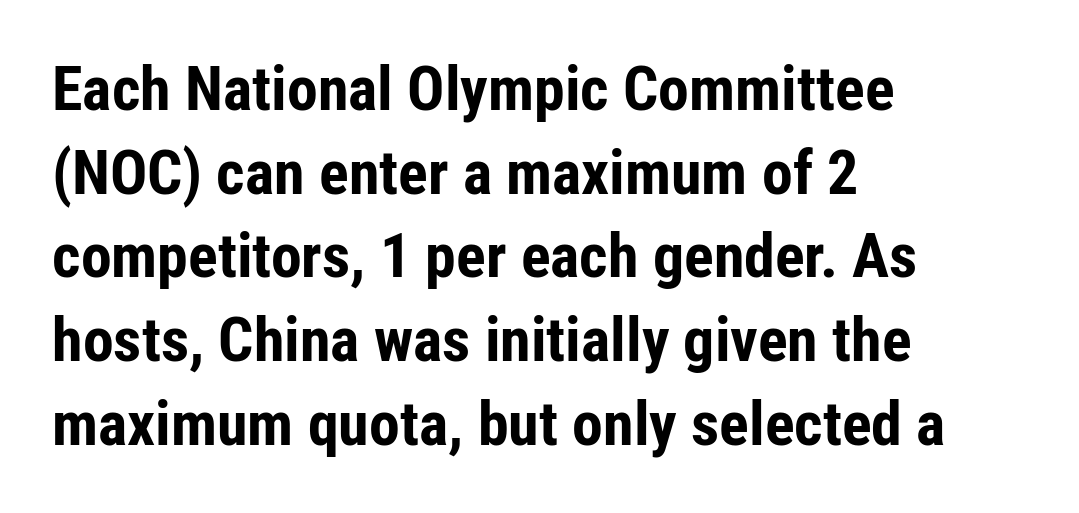
{"serif": "no", "italic": "no", "bold": "yes", "weight": "bold", "width": "condensed", "stroke_contrast": "low", "x_height": "medium", "monospaced": "no", "underline": "no", "align": "left", "line_spacing": "normal", "line_spacing_ratio": 1.35, "letter_spacing": "normal", "letter_spacing_em": 0.0, "glyph_px": 62}
